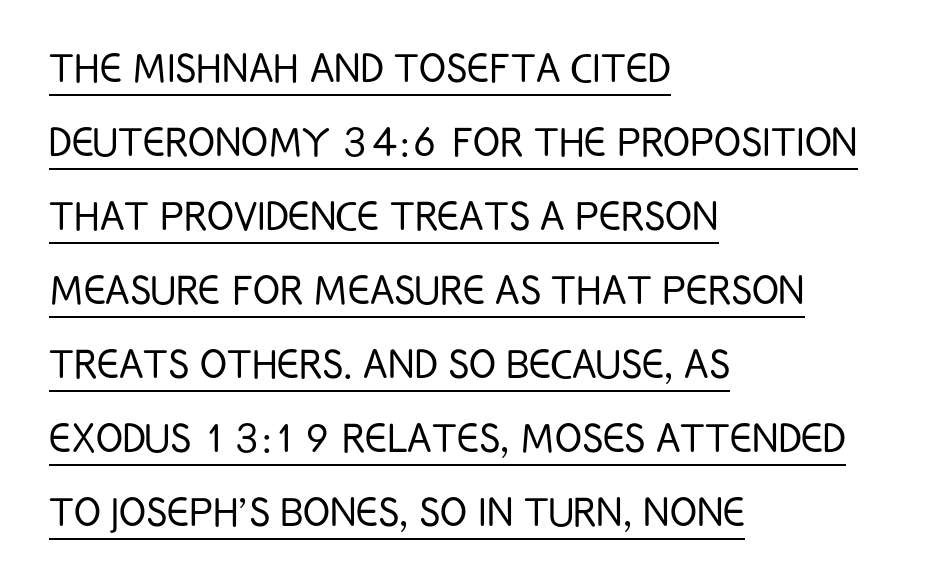
Is there an underline? Yes — a line sits under the letters. Caption: standard tracking, unaltered. Varying glyph widths throughout — classic text-font behaviour. Leftover space on each line is placed entirely after the last word. A typesetter would label this face a sans. Line spacing here is normal.
